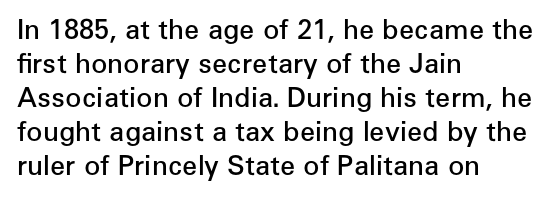
Q: Is the text bold? A: Semi-bold.
Q: Is the text italic (slanted)? A: No, it is upright.
Q: Is the text underlined? A: No.
Q: How is the paragraph aligned? A: Left-aligned.
Q: Is the spacing between letters normal or unusually wide? A: Normal.
Q: Is the spacing between lines tight, normal or loose? A: Normal.
